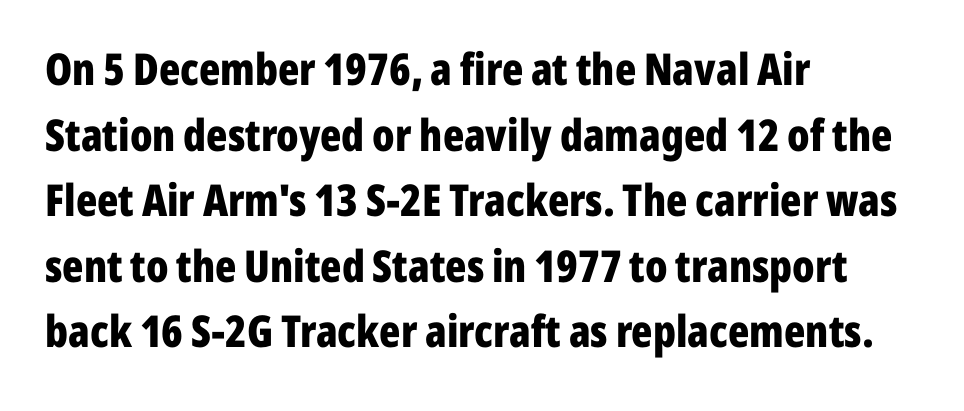
The image shows 44 px bold, condensed sans-serif type, upright; set left-aligned, normal line spacing (1.49x), normal letter spacing, not underlined; low stroke contrast and a medium x-height.
